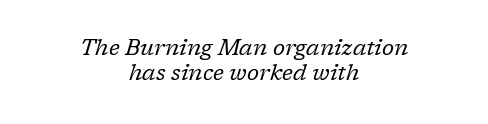
{"italic": "yes", "lean": "right", "slant_degrees": 17, "bold": "no", "underline": "no", "align": "center", "line_spacing": "tight", "line_spacing_ratio": 1.12, "letter_spacing": "normal", "letter_spacing_em": 0.0, "glyph_px": 22}
